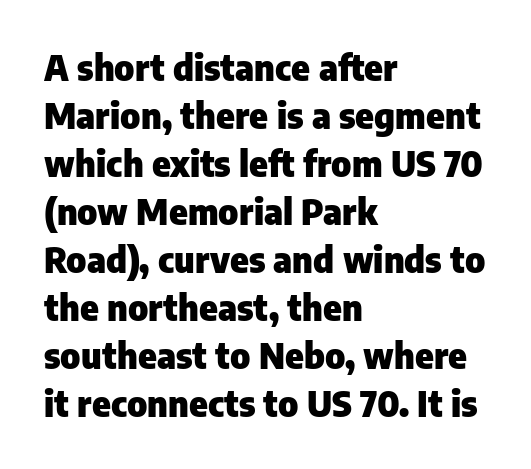
{"serif": "no", "italic": "no", "bold": "yes", "weight": "heavy", "width": "normal", "stroke_contrast": "low", "x_height": "medium", "monospaced": "no", "underline": "no", "align": "left", "line_spacing": "normal", "line_spacing_ratio": 1.37, "letter_spacing": "normal", "letter_spacing_em": 0.0, "glyph_px": 35}
